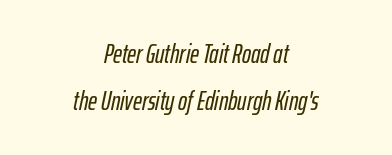
This sample is center-justified, so both line endings float freely. Decoration check: the copy has no underline. Rendered with sloped, italic letterforms. Does extra space separate the letters? No, they use regular spacing.
